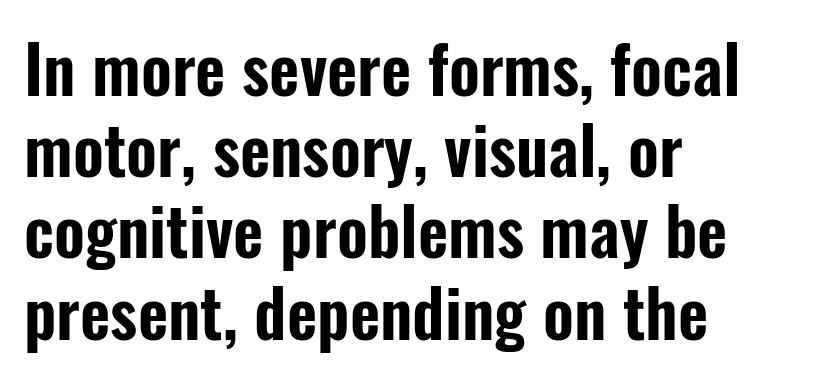
Q: Is the text italic (slanted)? A: No, it is upright.
Q: Is the typeface a serif or a sans-serif typeface? A: Sans-serif.
Q: Is the text underlined? A: No.
Q: How is the paragraph aligned? A: Left-aligned.
Q: Is the spacing between letters normal or unusually wide? A: Normal.
Q: Width (condensed, normal, or wide)? A: Condensed.
Q: Stroke contrast? A: Low.
Q: x-height? A: Medium.
Q: Monospaced? A: No.
